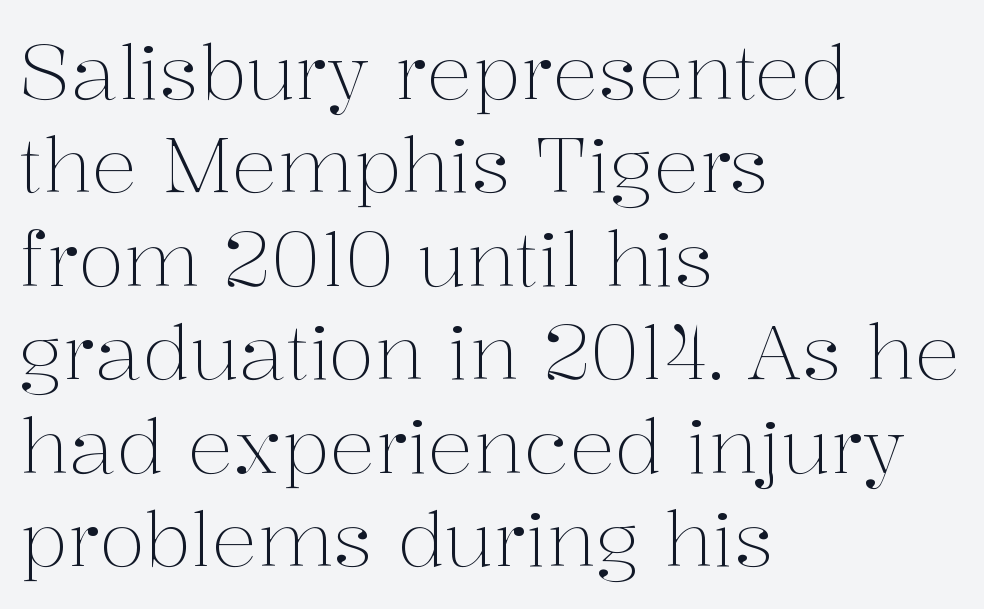
The image shows 76 px light serif type, upright; set left-aligned, line spacing 1.23x, normal letter spacing, not underlined; medium stroke contrast and a medium x-height.
